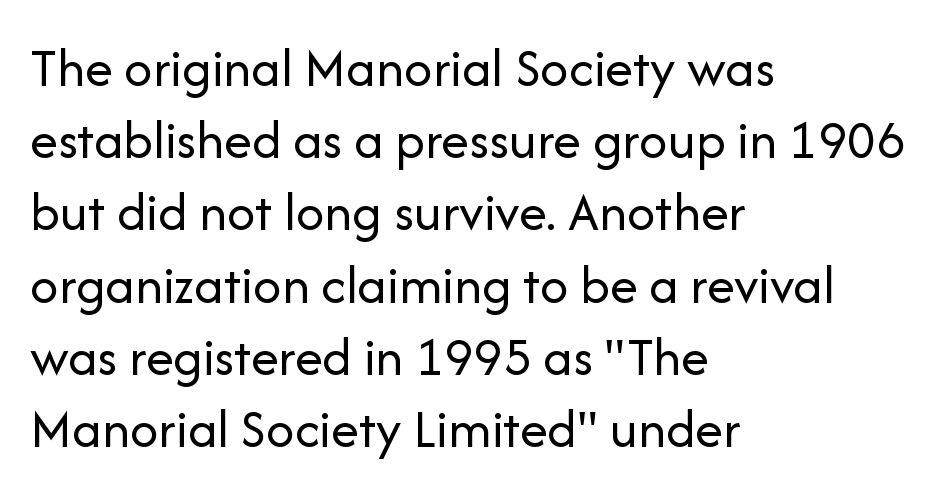
Posture: straight, roman, zero tilt. Left-aligned paragraph, ragged on the right. The foot of each line stays bare and open. Stroke thickness stays within the range of a standard reading face or lighter.
